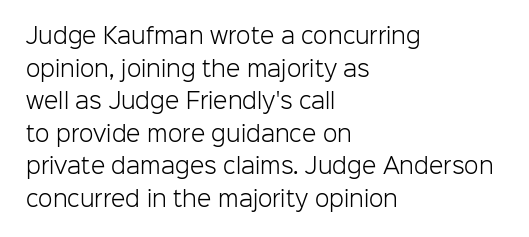
Q: Is the text bold? A: No.
Q: Is the text italic (slanted)? A: No, it is upright.
Q: Is the text underlined? A: No.
Q: How is the paragraph aligned? A: Left-aligned.
Q: Is the spacing between letters normal or unusually wide? A: Normal.
Q: Is the spacing between lines tight, normal or loose? A: Normal.
